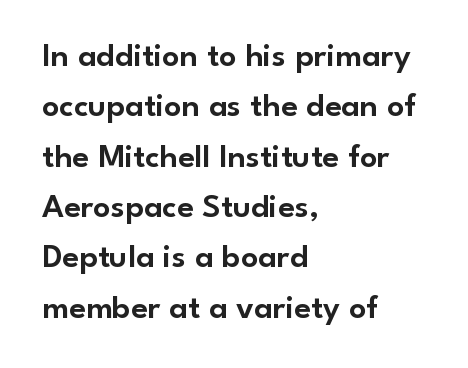
Here the glyphs are tracked normally, forming tight word shapes. Reading down the block, your eye returns to a fixed left position each line. Serif or sans? Sans — the stroke terminals are bare. Beneath every word, the page is bare.
